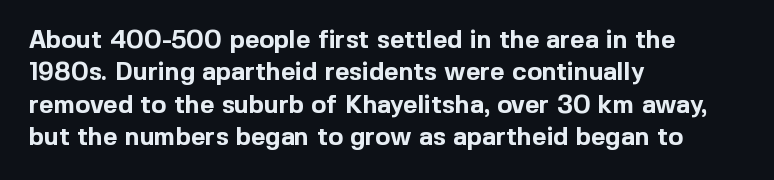
The image shows 25 px bold type, upright; set left-aligned, normal line spacing (1.3x), normal letter spacing, not underlined.
